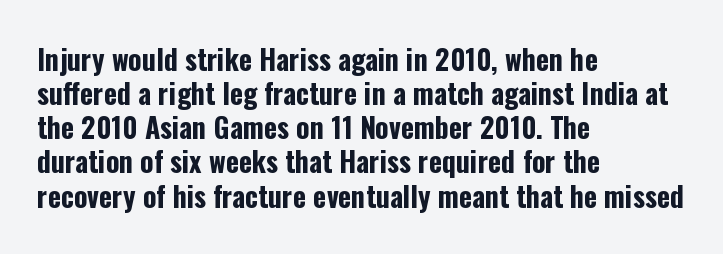
{"serif": "no", "italic": "no", "bold": "yes", "weight": "bold", "width": "condensed", "stroke_contrast": "low", "x_height": "medium", "monospaced": "no", "underline": "no", "align": "left", "line_spacing_ratio": 1.22, "letter_spacing": "normal", "letter_spacing_em": 0.0, "glyph_px": 28}
